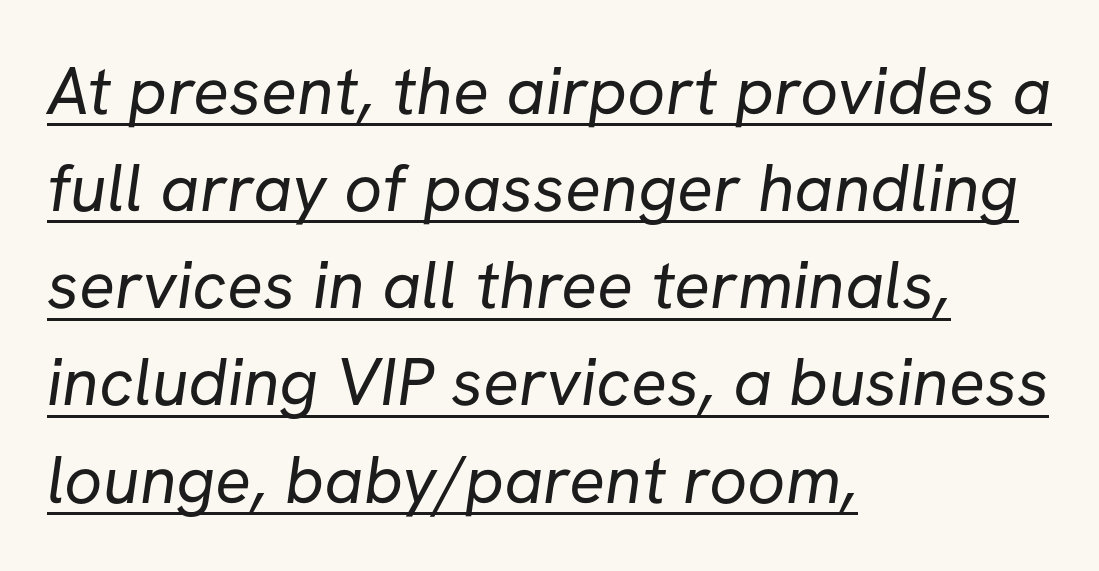
Q: Is the text bold? A: No.
Q: Is the typeface a serif or a sans-serif typeface? A: Sans-serif.
Q: Is the text underlined? A: Yes.
Q: How is the paragraph aligned? A: Left-aligned.
Q: Is the spacing between letters normal or unusually wide? A: Normal.
Q: Is the spacing between lines tight, normal or loose? A: Normal.
Q: Width (condensed, normal, or wide)? A: Normal.
Q: Stroke contrast? A: Low.
Q: x-height? A: Medium.
Q: Monospaced? A: No.
